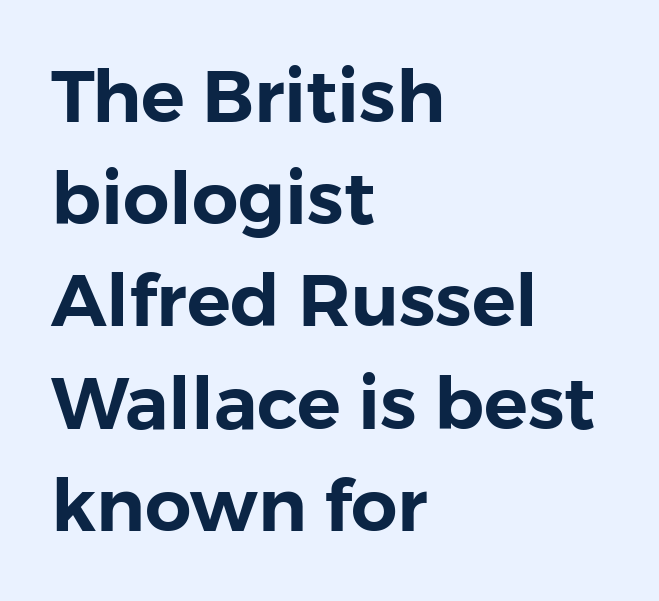
{"serif": "no", "italic": "no", "width": "normal", "stroke_contrast": "low", "x_height": "medium", "monospaced": "no", "underline": "no", "align": "left", "line_spacing": "normal", "line_spacing_ratio": 1.4, "letter_spacing": "normal", "letter_spacing_em": 0.0, "glyph_px": 73}
